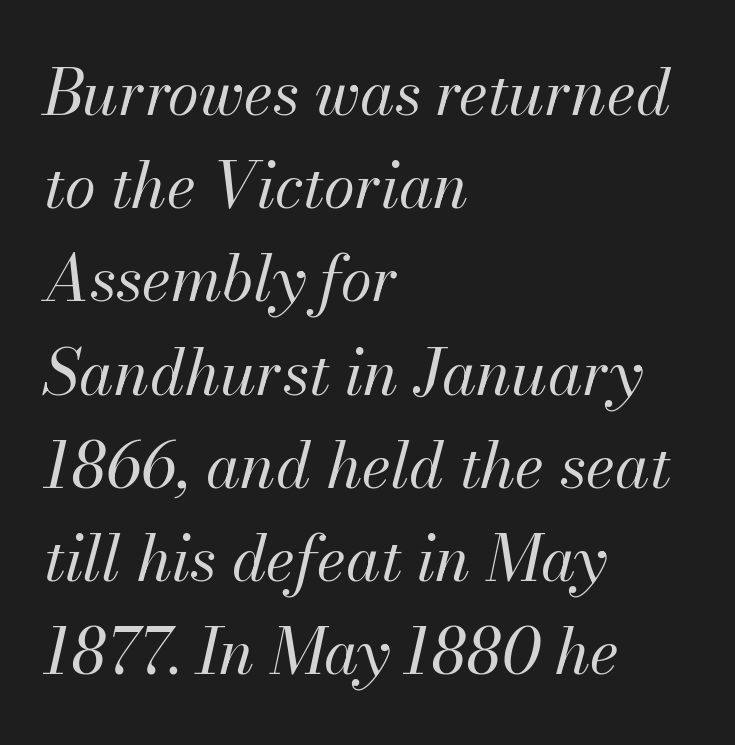
The image shows 63 px regular-weight type, italic (leaning right); set left-aligned, normal line spacing (1.48x), normal letter spacing, not underlined; medium stroke contrast and a small x-height.
